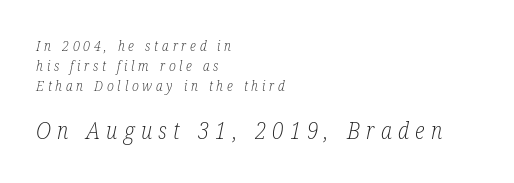
Q: Is the text bold? A: No.
Q: Is the text italic (slanted)? A: Yes, it leans right by about 12 degrees.
Q: Is the text underlined? A: No.
Q: How is the paragraph aligned? A: Left-aligned.
Q: Is the spacing between letters normal or unusually wide? A: Unusually wide.
Q: Is the spacing between lines tight, normal or loose? A: Normal.
Q: Which block of text is set in a larger size, the first (top) or the second (bottom)? A: The second (bottom) one.
